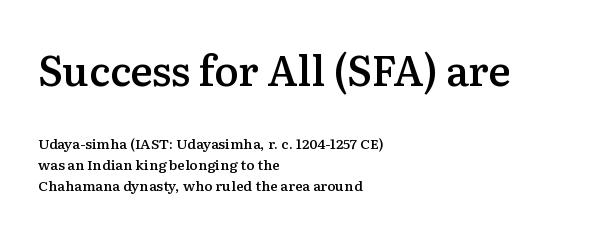
This rendering leaves character spacing at its baseline value. This is roman type, the default non-slanted kind. The more generous point size was reserved for the upper chunk. The face used here is a semibold: visibly heavier than regular, lighter than bold. What kind of face is this? One with serifs.
